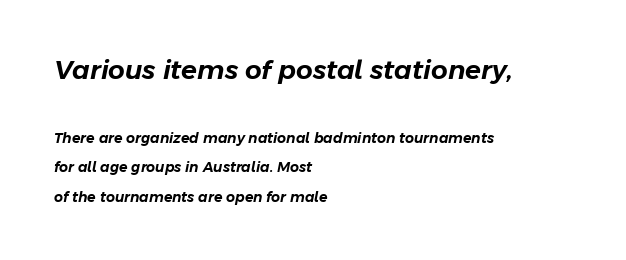
The image shows 26 px text type, italic (leaning right); set left-aligned, loose line spacing (2.09x), normal letter spacing, not underlined; the first (top) block is 1.86x larger.
